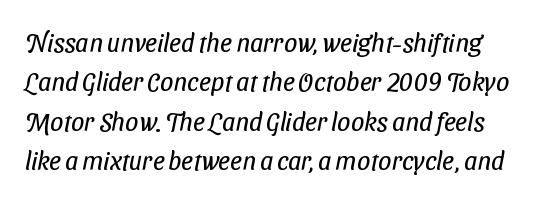
The image shows 26 px text type; set normal line spacing (1.51x), normal letter spacing, not underlined.
